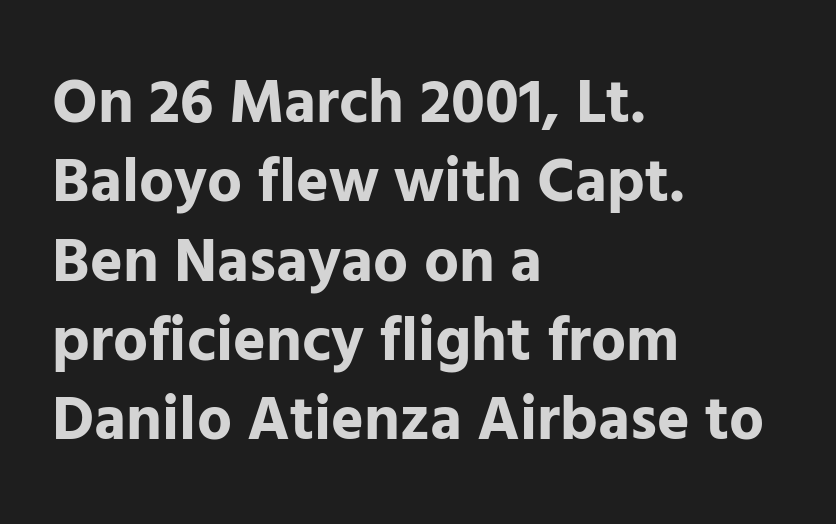
Q: Is the text bold? A: Yes.
Q: Is the text italic (slanted)? A: No, it is upright.
Q: Is the typeface a serif or a sans-serif typeface? A: Sans-serif.
Q: Is the text underlined? A: No.
Q: How is the paragraph aligned? A: Left-aligned.
Q: Is the spacing between letters normal or unusually wide? A: Normal.
Q: Is the spacing between lines tight, normal or loose? A: Normal.
Q: Width (condensed, normal, or wide)? A: Normal.
Q: Stroke contrast? A: Low.
Q: x-height? A: Medium.
Q: Monospaced? A: No.
